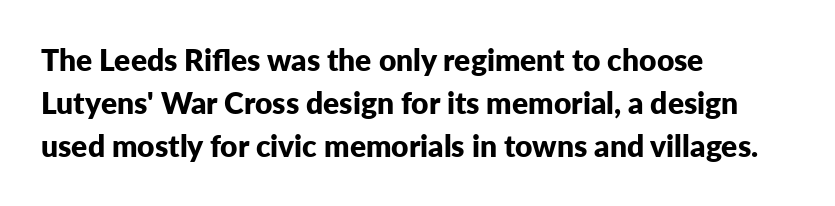
{"serif": "no", "italic": "no", "bold": "yes", "weight": "bold", "width": "normal", "stroke_contrast": "low", "x_height": "medium", "monospaced": "no", "underline": "no", "align": "left", "line_spacing": "normal", "line_spacing_ratio": 1.44, "letter_spacing": "normal", "letter_spacing_em": 0.0, "glyph_px": 30}
